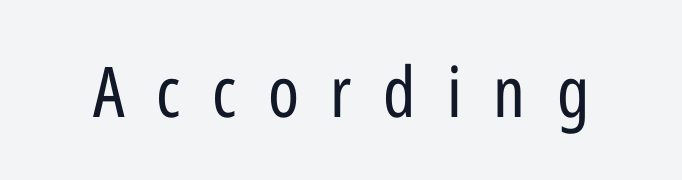
The image shows 70 px regular-weight, condensed sans-serif type, upright; set unusually wide letter spacing (+0.45 em), not underlined; low stroke contrast and a medium x-height.
